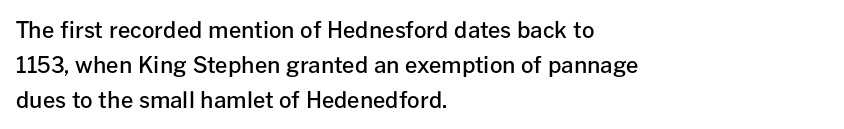
Rows of type keep a routine distance in the vertical direction. Tracking here is standard; glyphs follow each other at the usual distance. Ascenders rise straight up at ninety degrees. A fair bit of extra ink — the face is semibold, not bold.
